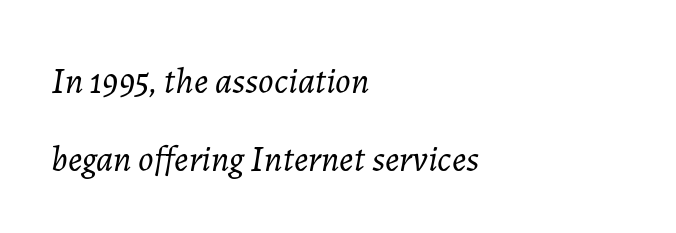
Q: Is the text bold? A: No.
Q: Is the text italic (slanted)? A: Yes, it leans right by about 7 degrees.
Q: Is the text underlined? A: No.
Q: How is the paragraph aligned? A: Left-aligned.
Q: Is the spacing between letters normal or unusually wide? A: Normal.
Q: Is the spacing between lines tight, normal or loose? A: Loose.
Q: Width (condensed, normal, or wide)? A: Normal.
Q: Stroke contrast? A: Low.
Q: x-height? A: Medium.
Q: Monospaced? A: No.
